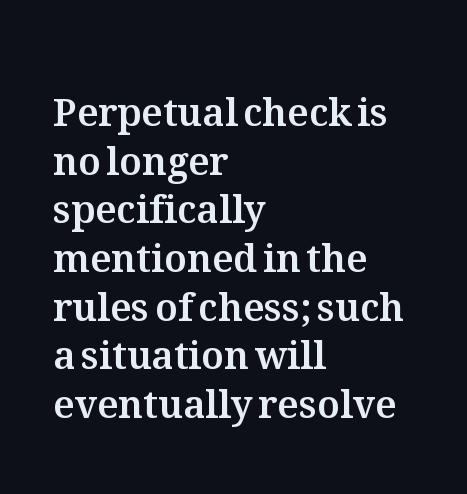
Bare-footed words on every line. Here the designer chose a conventional face with non-uniform glyph widths. Tall strokes in this sample are plumb rather than angled. These lines are set flush left with a ragged right edge.
